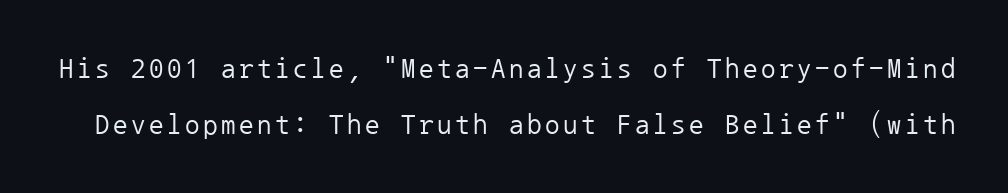
The image shows 29 px regular-weight sans-serif type, upright, monospaced; set loose line spacing (1.94x), not underlined; low stroke contrast and a medium x-height.
